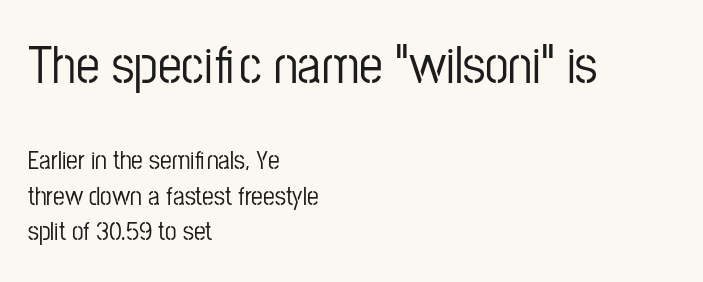
{"serif": "no", "italic": "no", "width": "condensed", "stroke_contrast": "low", "x_height": "medium", "monospaced": "no", "underline": "no", "align": "left", "line_spacing": "normal", "line_spacing_ratio": 1.36, "letter_spacing": "normal", "letter_spacing_em": 0.0, "larger_block": "first", "size_ratio": 2.04, "glyph_px": 53}
